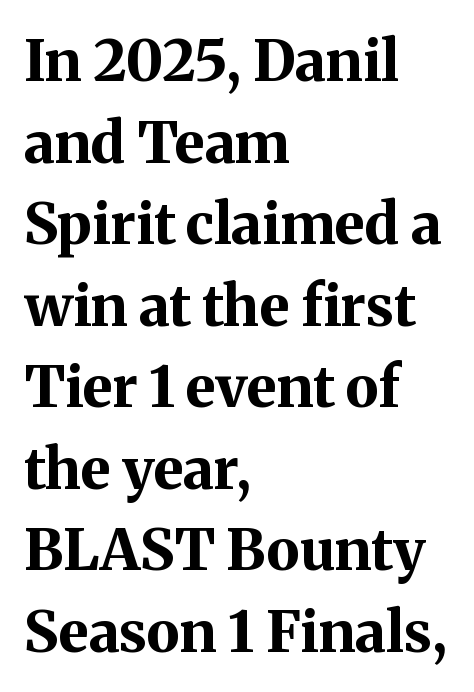
The image shows 57 px bold serif type, upright; set left-aligned, normal line spacing (1.43x), normal letter spacing, not underlined; medium stroke contrast and a medium x-height.
